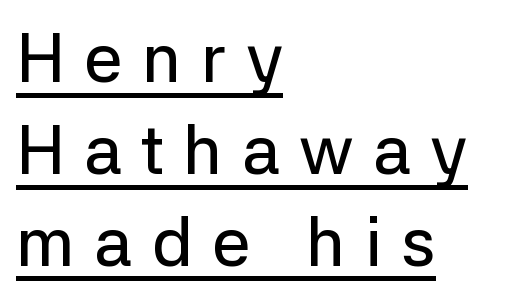
Q: Is the text italic (slanted)? A: No, it is upright.
Q: Is the typeface a serif or a sans-serif typeface? A: Sans-serif.
Q: Is the text underlined? A: Yes.
Q: How is the paragraph aligned? A: Left-aligned.
Q: Is the spacing between letters normal or unusually wide? A: Unusually wide.
Q: Is the spacing between lines tight, normal or loose? A: Normal.
Q: Width (condensed, normal, or wide)? A: Normal.
Q: Stroke contrast? A: Low.
Q: x-height? A: Medium.
Q: Monospaced? A: No.
